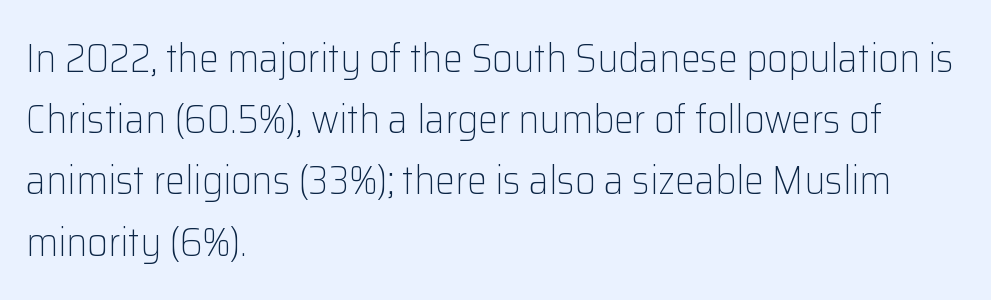
Q: Is the text bold? A: No.
Q: Is the text italic (slanted)? A: No, it is upright.
Q: Is the typeface a serif or a sans-serif typeface? A: Sans-serif.
Q: Is the text underlined? A: No.
Q: How is the paragraph aligned? A: Left-aligned.
Q: Is the spacing between letters normal or unusually wide? A: Normal.
Q: Is the spacing between lines tight, normal or loose? A: Normal.
Q: Width (condensed, normal, or wide)? A: Normal.
Q: Stroke contrast? A: Low.
Q: x-height? A: Medium.
Q: Monospaced? A: No.
